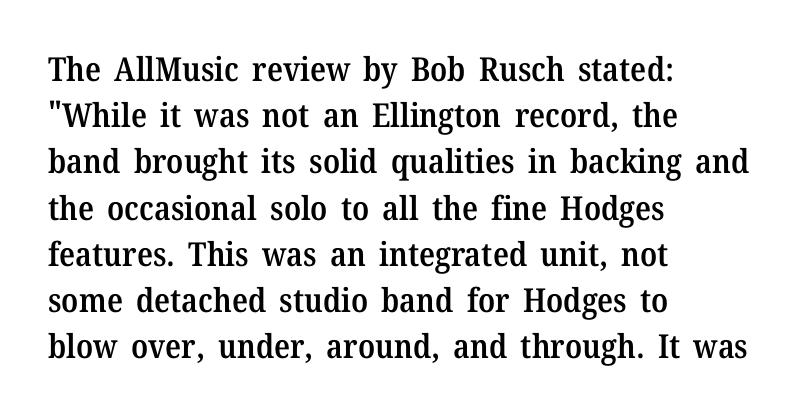
The string is rendered with underlining switched off. Honestly, the row spacing looks completely unremarkable. A typesetter would call this proportional, since set widths differ per character. Tall strokes in this sample are plumb rather than angled.
